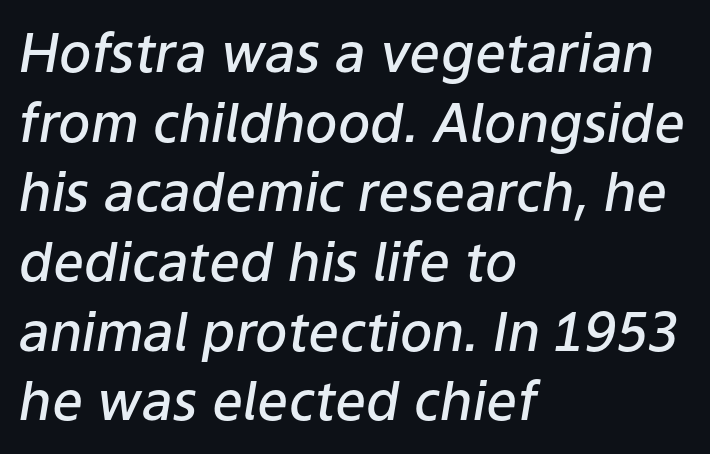
{"italic": "yes", "lean": "right", "slant_degrees": 9, "bold": "semi", "weight": "semibold", "width": "normal", "stroke_contrast": "low", "x_height": "medium", "monospaced": "no", "underline": "no", "align": "left", "line_spacing": "normal", "line_spacing_ratio": 1.29, "letter_spacing": "normal", "letter_spacing_em": 0.0, "glyph_px": 54}
